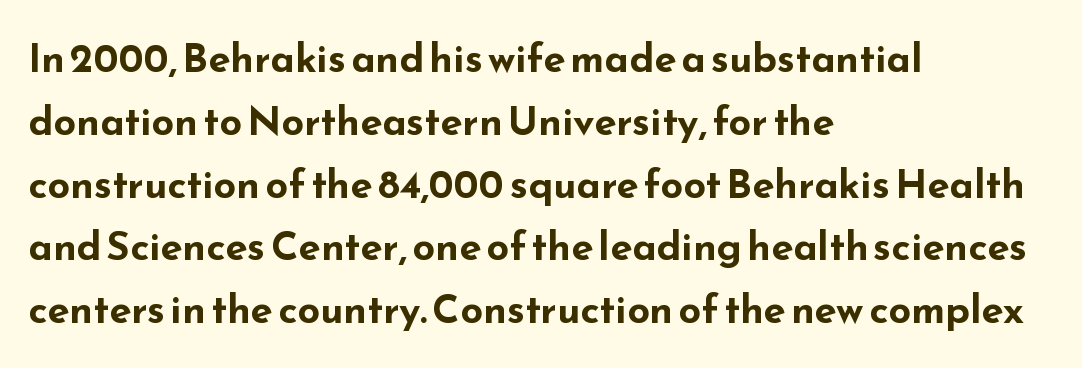
The image shows 40 px bold, wide sans-serif type, upright; set left-aligned, normal line spacing (1.57x), normal letter spacing, not underlined; low stroke contrast and a small x-height.
